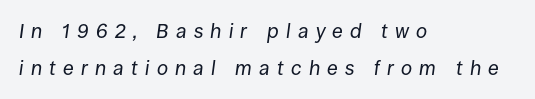
A student would call this left alignment; a typographer would say flush left, rag right. No extra ink here — the face is not bold. Every character sits at an angle, as italics do. Letters rest on an invisible, unmarked baseline.
